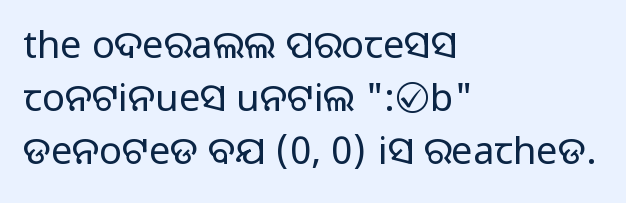
{"serif": "no", "italic": "no", "width": "normal", "stroke_contrast": "medium", "monospaced": "no", "underline": "no", "align": "left", "line_spacing": "normal", "line_spacing_ratio": 1.39, "letter_spacing": "normal", "letter_spacing_em": 0.0, "glyph_px": 38}
